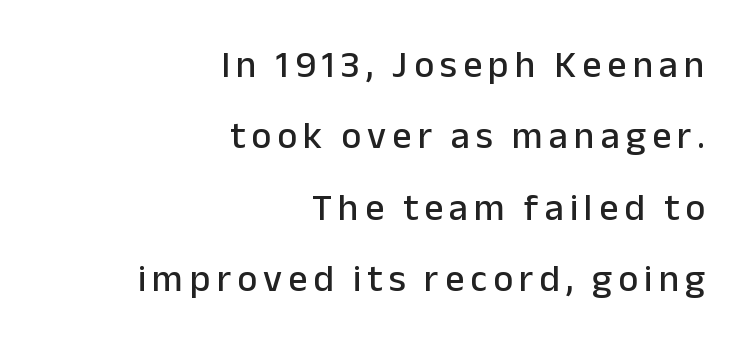
{"serif": "no", "italic": "no", "width": "normal", "stroke_contrast": "low", "x_height": "medium", "monospaced": "no", "underline": "no", "align": "right", "line_spacing_ratio": 1.88, "glyph_px": 38}
